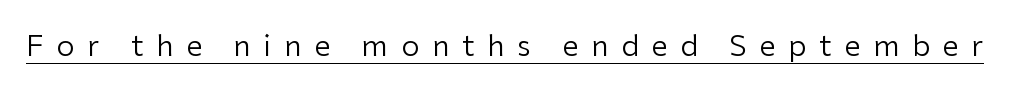
The image shows 29 px regular-weight sans-serif type, upright; set unusually wide letter spacing (+0.44 em), underlined; low stroke contrast and a medium x-height.
